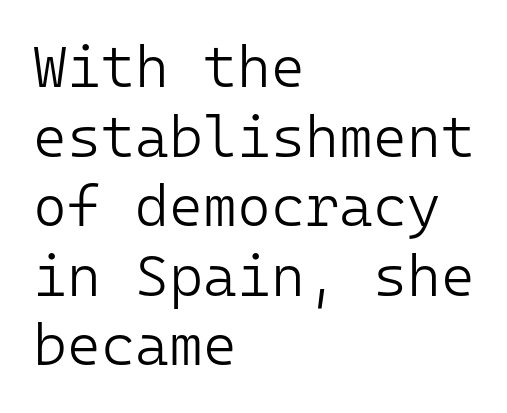
Q: Is the text bold? A: No.
Q: Is the text italic (slanted)? A: No, it is upright.
Q: Is the typeface a serif or a sans-serif typeface? A: Sans-serif.
Q: Is the text underlined? A: No.
Q: How is the paragraph aligned? A: Left-aligned.
Q: Is the spacing between letters normal or unusually wide? A: Normal.
Q: Width (condensed, normal, or wide)? A: Normal.
Q: Stroke contrast? A: Low.
Q: x-height? A: Medium.
Q: Monospaced? A: Yes.
